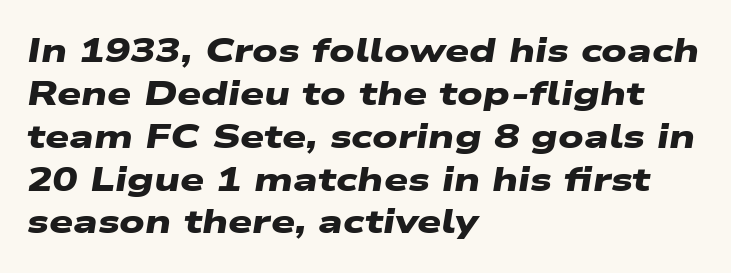
Q: Is the text bold? A: Yes.
Q: Is the typeface a serif or a sans-serif typeface? A: Sans-serif.
Q: Is the text underlined? A: No.
Q: How is the paragraph aligned? A: Left-aligned.
Q: Is the spacing between letters normal or unusually wide? A: Normal.
Q: Is the spacing between lines tight, normal or loose? A: Normal.
Q: Width (condensed, normal, or wide)? A: Wide.
Q: Stroke contrast? A: Low.
Q: x-height? A: Medium.
Q: Monospaced? A: No.
